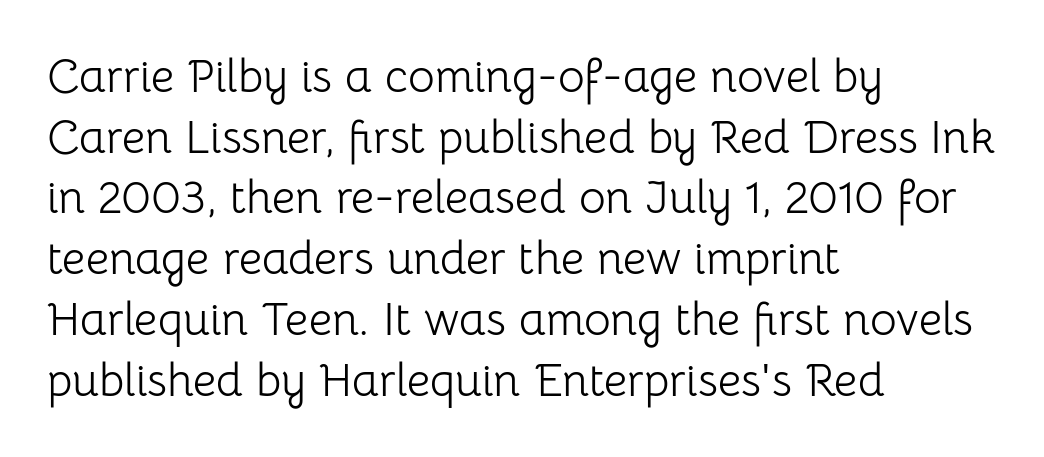
Posture: vertical. Leading: standard. The rendering anchors every line to the left-hand side. Serifs: no, the terminals of the letterforms are clean. You could call the tracking neutral — neither tight nor loose. These lines are rendered in a variable-pitch font.
